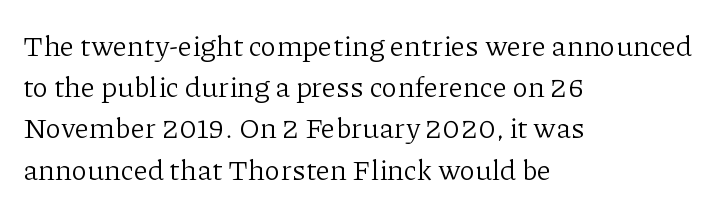
Notice how descenders clear the ascenders below comfortably — that's standard leading. Decoration check: the copy has no underline. Small tapered or slab feet sit at the stroke ends, so this counts as serif. Notice how the passage keeps a crisp vertical edge on the left only.
